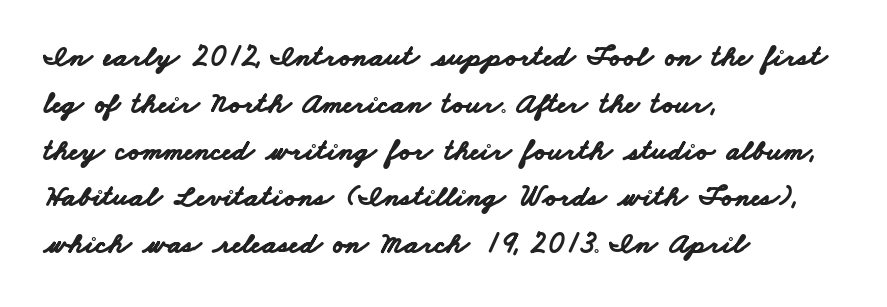
Line starts are locked; line ends wander. Think of a printed novel: that variable character pitch is what you see here. Does the leading feel generous? No, just average. No extra tracking has been applied to these lines.
